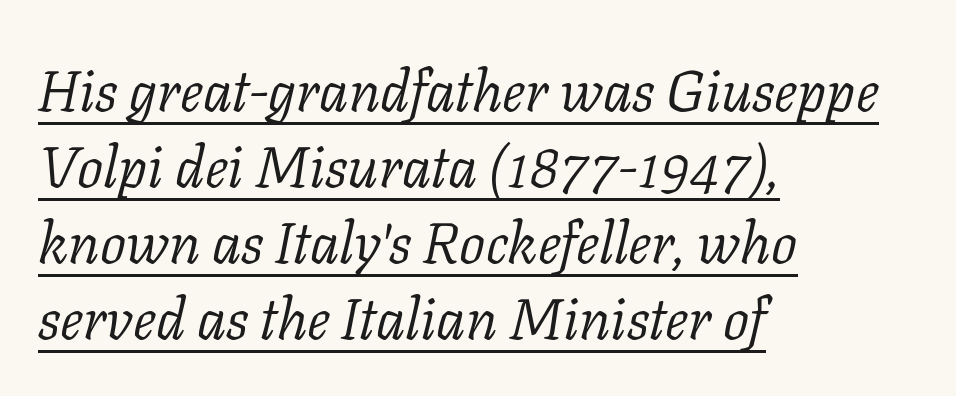
The image shows 58 px light serif type, italic (leaning right); set left-aligned, normal line spacing (1.31x), normal letter spacing, underlined; low stroke contrast and a medium x-height.
